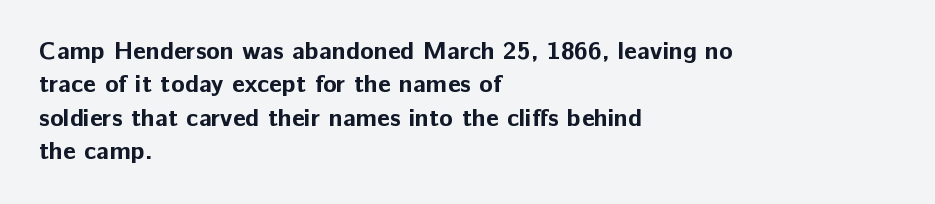
The image shows 25 px bold type, upright; set left-aligned, normal line spacing (1.34x), normal letter spacing, not underlined.
